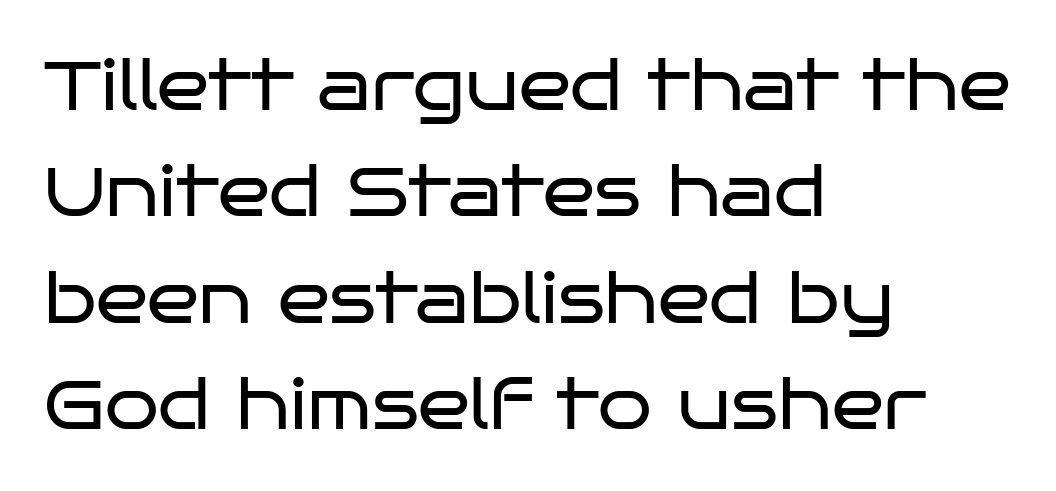
Q: Is the text bold? A: No.
Q: Is the text italic (slanted)? A: No, it is upright.
Q: Is the typeface a serif or a sans-serif typeface? A: Sans-serif.
Q: Is the text underlined? A: No.
Q: How is the paragraph aligned? A: Left-aligned.
Q: Is the spacing between letters normal or unusually wide? A: Normal.
Q: Is the spacing between lines tight, normal or loose? A: Normal.
Q: Width (condensed, normal, or wide)? A: Wide.
Q: Stroke contrast? A: Low.
Q: x-height? A: Large.
Q: Monospaced? A: No.
